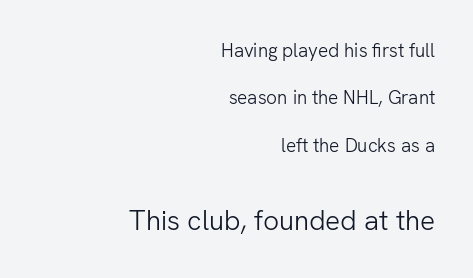
{"serif": "no", "italic": "no", "bold": "no", "weight": "light", "width": "normal", "stroke_contrast": "low", "x_height": "medium", "monospaced": "no", "underline": "no", "align": "right", "line_spacing": "loose", "line_spacing_ratio": 2.49, "letter_spacing": "normal", "letter_spacing_em": 0.0, "larger_block": "second", "size_ratio": 1.47, "glyph_px": 28}
